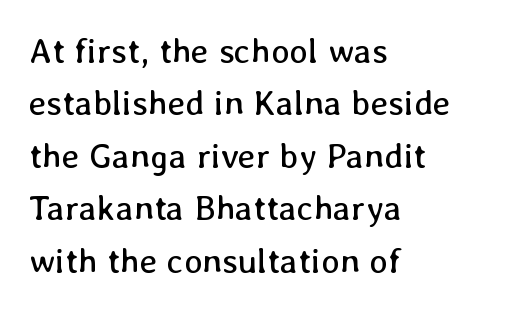
{"italic": "no", "bold": "no", "weight": "regular", "width": "normal", "stroke_contrast": "low", "x_height": "medium", "monospaced": "no", "underline": "no", "align": "left", "line_spacing": "normal", "line_spacing_ratio": 1.5, "letter_spacing": "normal", "letter_spacing_em": 0.0, "glyph_px": 35}
